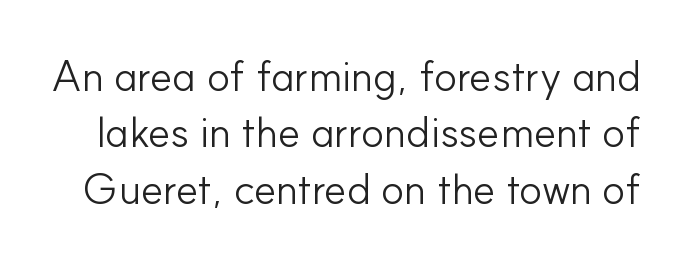
{"serif": "no", "italic": "no", "bold": "no", "weight": "light", "width": "normal", "stroke_contrast": "low", "x_height": "small", "monospaced": "no", "underline": "no", "line_spacing": "normal", "line_spacing_ratio": 1.31, "letter_spacing": "normal", "letter_spacing_em": 0.0, "glyph_px": 43}
